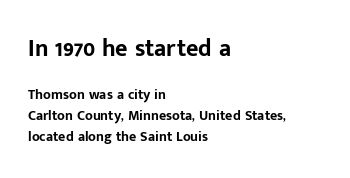
Q: Is the text bold? A: Yes.
Q: Is the text italic (slanted)? A: No, it is upright.
Q: Is the text underlined? A: No.
Q: How is the paragraph aligned? A: Left-aligned.
Q: Is the spacing between letters normal or unusually wide? A: Normal.
Q: Is the spacing between lines tight, normal or loose? A: Normal.
Q: Which block of text is set in a larger size, the first (top) or the second (bottom)? A: The first (top) one.
